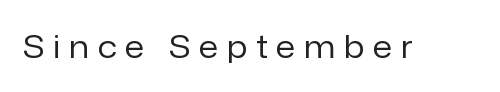
The image shows 32 px regular-weight sans-serif type, upright; set unusually wide letter spacing (+0.27 em), not underlined; low stroke contrast and a medium x-height.
